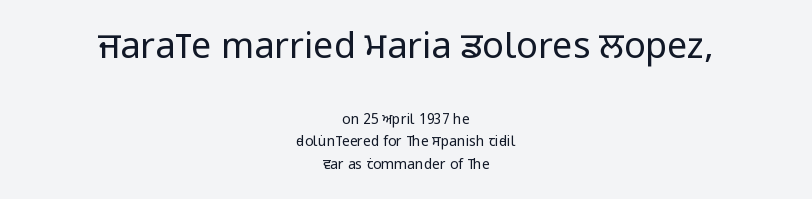
Think standard paragraph weight, or any step lighter than that. Visually the block forms a symmetrical silhouette, jagged on both flanks. The type family on display is of the sans-serif kind. Only glyphs here, with clear space below each row. The rendering shrinks the type as you move from the upper chunk to the lower.
